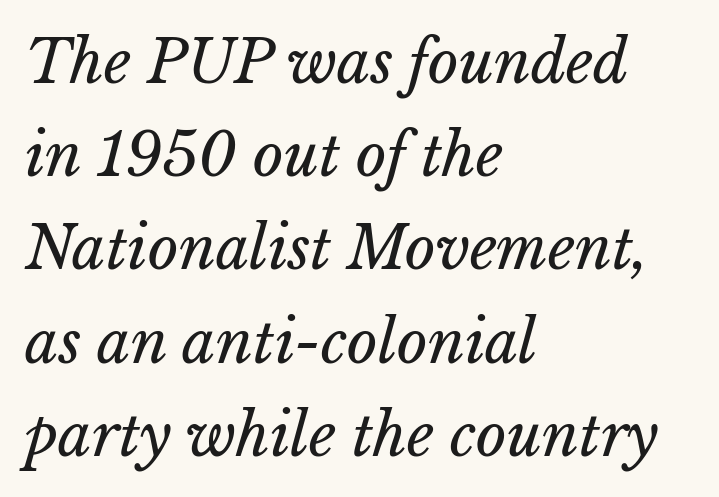
Q: Is the text bold? A: No.
Q: Is the text underlined? A: No.
Q: How is the paragraph aligned? A: Left-aligned.
Q: Is the spacing between letters normal or unusually wide? A: Normal.
Q: Is the spacing between lines tight, normal or loose? A: Normal.
Q: Width (condensed, normal, or wide)? A: Normal.
Q: Stroke contrast? A: Low.
Q: x-height? A: Medium.
Q: Monospaced? A: No.
